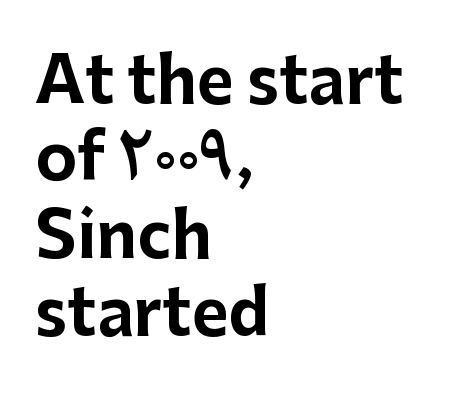
{"serif": "no", "italic": "no", "bold": "yes", "weight": "bold", "width": "normal", "stroke_contrast": "low", "x_height": "medium", "monospaced": "no", "underline": "no", "align": "left", "line_spacing_ratio": 1.23, "letter_spacing": "normal", "letter_spacing_em": 0.0, "glyph_px": 63}
